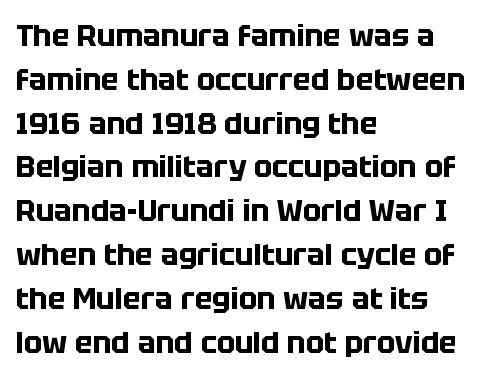
Q: Is the text bold? A: Yes.
Q: Is the text italic (slanted)? A: No, it is upright.
Q: Is the typeface a serif or a sans-serif typeface? A: Sans-serif.
Q: Is the text underlined? A: No.
Q: How is the paragraph aligned? A: Left-aligned.
Q: Is the spacing between letters normal or unusually wide? A: Normal.
Q: Is the spacing between lines tight, normal or loose? A: Normal.
Q: Width (condensed, normal, or wide)? A: Normal.
Q: Stroke contrast? A: Low.
Q: x-height? A: Large.
Q: Monospaced? A: No.
